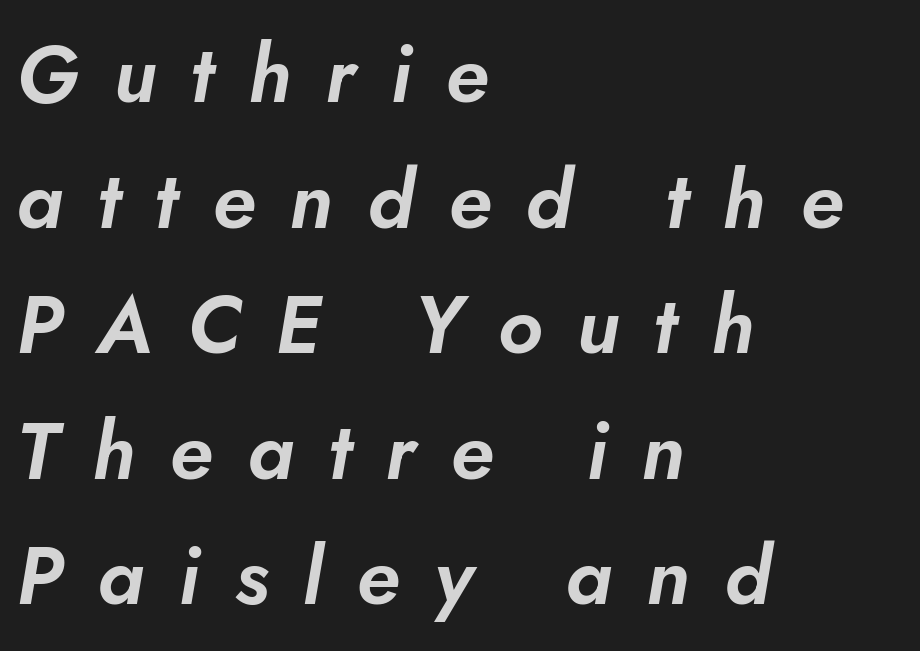
The image shows 80 px text type, italic (leaning right); set left-aligned, normal line spacing (1.57x), unusually wide letter spacing (+0.43 em), not underlined; low stroke contrast and a small x-height.
